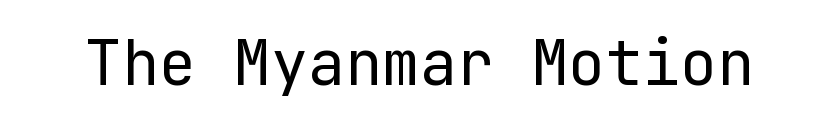
{"serif": "no", "italic": "no", "bold": "no", "weight": "regular", "width": "normal", "stroke_contrast": "low", "x_height": "medium", "underline": "no", "letter_spacing": "normal", "letter_spacing_em": 0.0, "glyph_px": 62}
